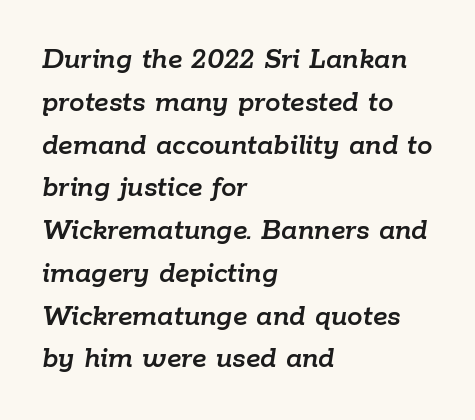
The image shows 31 px text type, italic (leaning right); set left-aligned, normal line spacing (1.38x), normal letter spacing, not underlined; low stroke contrast and a medium x-height.
